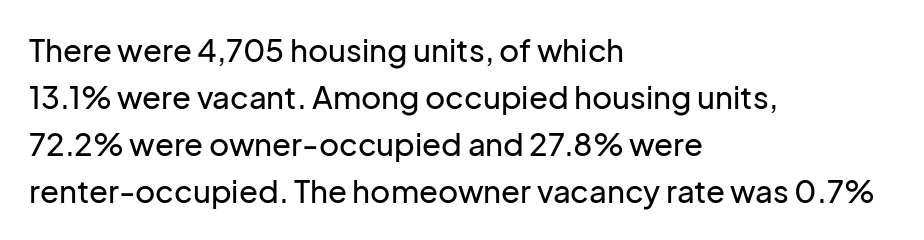
{"serif": "no", "italic": "no", "width": "normal", "stroke_contrast": "low", "x_height": "medium", "monospaced": "no", "underline": "no", "align": "left", "line_spacing": "normal", "line_spacing_ratio": 1.52, "letter_spacing": "normal", "letter_spacing_em": 0.0, "glyph_px": 31}
